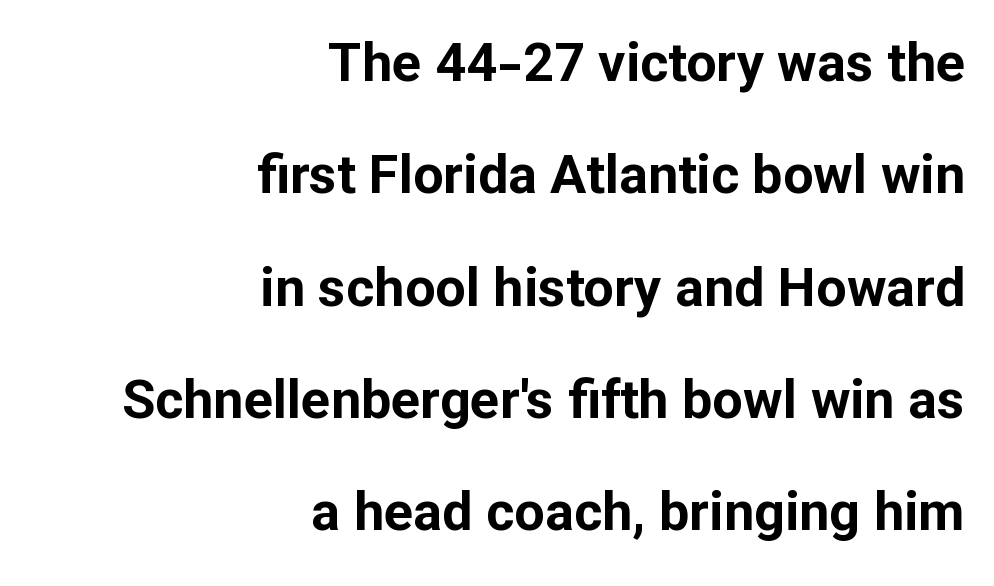
{"serif": "no", "italic": "no", "bold": "yes", "weight": "bold", "width": "normal", "stroke_contrast": "low", "x_height": "medium", "monospaced": "no", "underline": "no", "align": "right", "line_spacing": "loose", "line_spacing_ratio": 2.08, "letter_spacing": "normal", "letter_spacing_em": 0.0, "glyph_px": 54}
